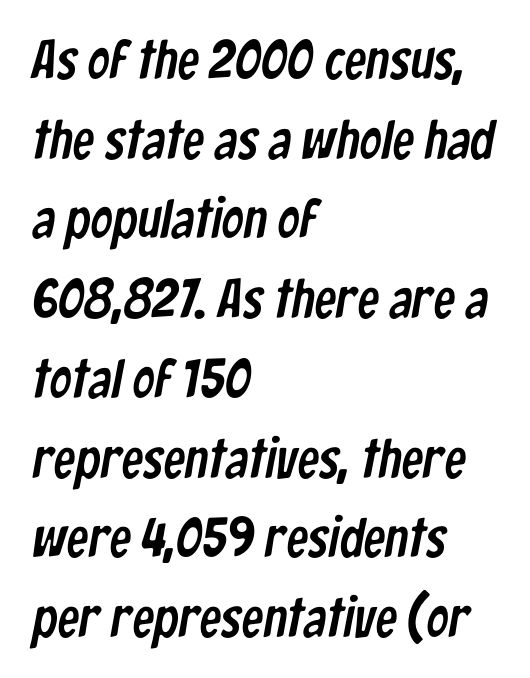
{"serif": "no", "width": "condensed", "stroke_contrast": "low", "x_height": "medium", "monospaced": "no", "underline": "no", "align": "left", "line_spacing": "normal", "line_spacing_ratio": 1.45, "letter_spacing": "normal", "letter_spacing_em": 0.0, "glyph_px": 55}
